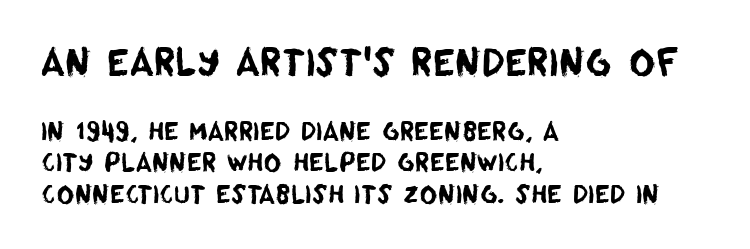
Is this a fixed-width face? No — the glyphs have proportional, varying widths. The string is rendered with underlining switched off. The passage shown has conventional tracking throughout. The type family on display is of the sans-serif kind. If you squint, the top block still reads clearly — it's the larger of the two. Casual observation: everything's shoved over to the left.
